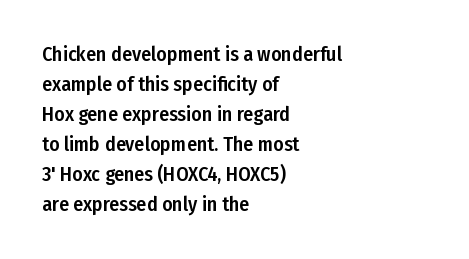
Q: Is the text italic (slanted)? A: No, it is upright.
Q: Is the text underlined? A: No.
Q: How is the paragraph aligned? A: Left-aligned.
Q: Is the spacing between letters normal or unusually wide? A: Normal.
Q: Is the spacing between lines tight, normal or loose? A: Normal.
